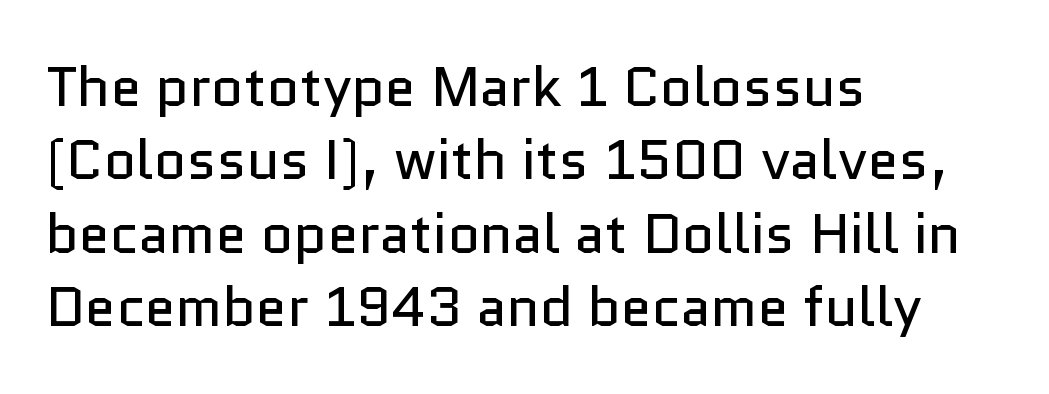
Descenders hang freely into open space. Each letter keeps its own natural width here, so spacing adapts to shape. No letter is thick-stroked: the sample isn't bold. Posture: upright roman.
